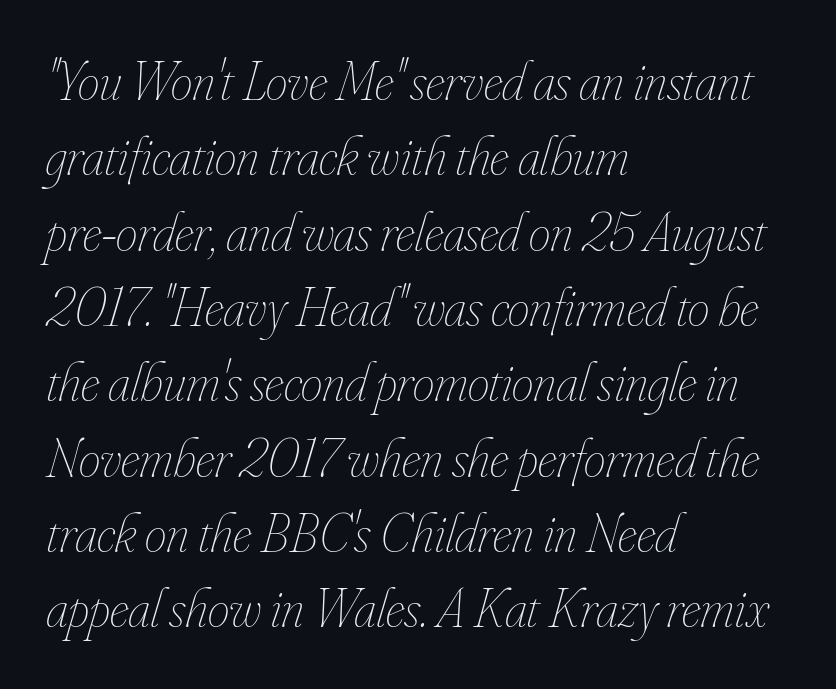
Q: Is the text bold? A: No.
Q: Is the text italic (slanted)? A: Yes, it leans right by about 16 degrees.
Q: Is the text underlined? A: No.
Q: How is the paragraph aligned? A: Left-aligned.
Q: Is the spacing between letters normal or unusually wide? A: Normal.
Q: Is the spacing between lines tight, normal or loose? A: Normal.
Q: Width (condensed, normal, or wide)? A: Condensed.
Q: Stroke contrast? A: Low.
Q: x-height? A: Small.
Q: Monospaced? A: No.
